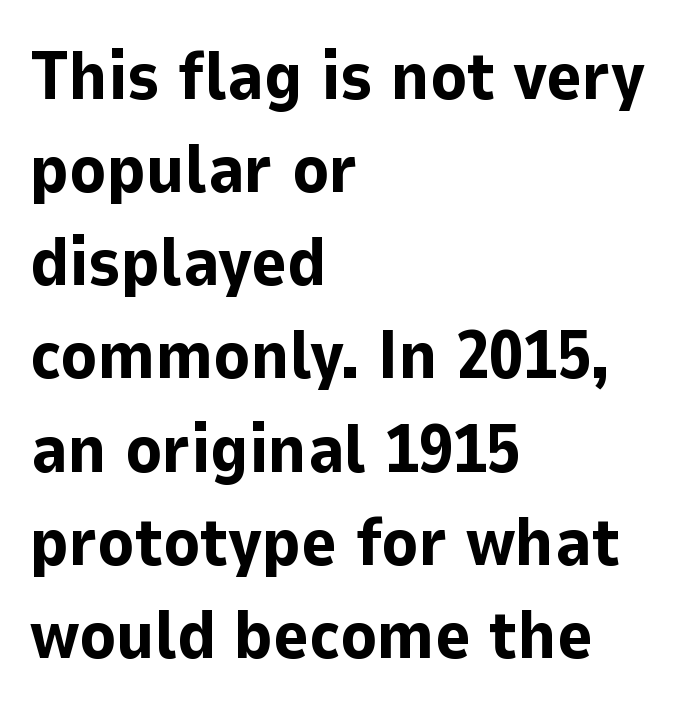
{"serif": "no", "italic": "no", "bold": "yes", "weight": "bold", "width": "normal", "stroke_contrast": "low", "x_height": "medium", "monospaced": "no", "underline": "no", "align": "left", "line_spacing": "normal", "line_spacing_ratio": 1.37, "letter_spacing": "normal", "letter_spacing_em": 0.0, "glyph_px": 68}
